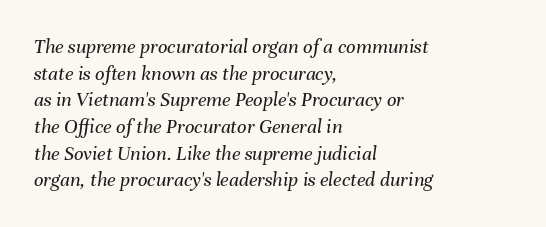
Q: Is the text bold? A: No.
Q: Is the text italic (slanted)? A: Yes, it leans right by about 8 degrees.
Q: Is the text underlined? A: No.
Q: How is the paragraph aligned? A: Left-aligned.
Q: Is the spacing between letters normal or unusually wide? A: Normal.
Q: Is the spacing between lines tight, normal or loose? A: Normal.
